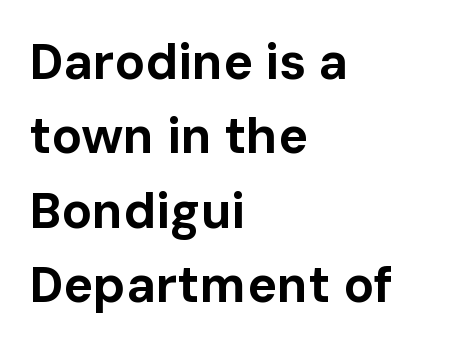
Q: Is the text bold? A: Yes.
Q: Is the text italic (slanted)? A: No, it is upright.
Q: Is the typeface a serif or a sans-serif typeface? A: Sans-serif.
Q: Is the text underlined? A: No.
Q: How is the paragraph aligned? A: Left-aligned.
Q: Is the spacing between letters normal or unusually wide? A: Normal.
Q: Is the spacing between lines tight, normal or loose? A: Normal.
Q: Width (condensed, normal, or wide)? A: Normal.
Q: Stroke contrast? A: Low.
Q: x-height? A: Medium.
Q: Monospaced? A: No.
